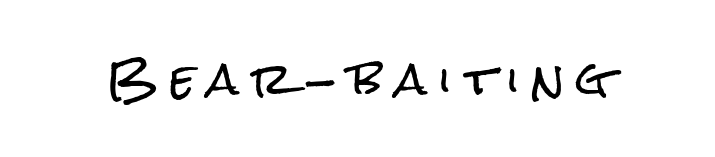
Q: Is the text italic (slanted)? A: No, it is upright.
Q: Is the typeface a serif or a sans-serif typeface? A: Sans-serif.
Q: Is the text underlined? A: No.
Q: Is the spacing between letters normal or unusually wide? A: Unusually wide.
Q: Width (condensed, normal, or wide)? A: Condensed.
Q: Stroke contrast? A: Low.
Q: x-height? A: Medium.
Q: Monospaced? A: No.
